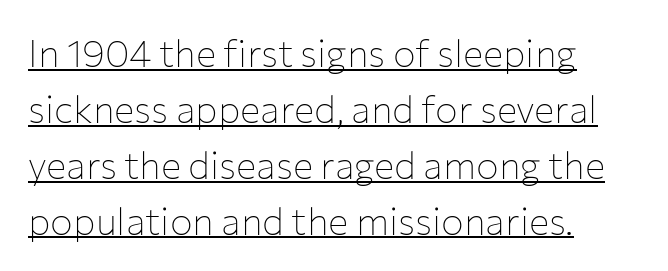
{"serif": "no", "italic": "no", "bold": "no", "weight": "thin", "width": "normal", "stroke_contrast": "low", "x_height": "medium", "monospaced": "no", "underline": "yes", "align": "left", "line_spacing": "normal", "line_spacing_ratio": 1.47, "letter_spacing": "normal", "letter_spacing_em": 0.0, "glyph_px": 38}
